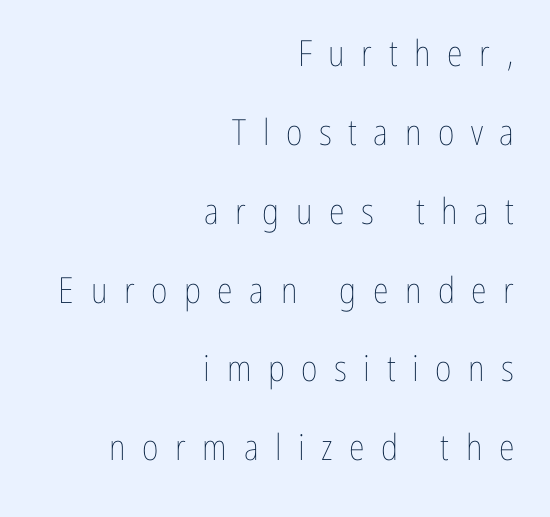
{"italic": "no", "bold": "no", "weight": "thin", "width": "condensed", "stroke_contrast": "low", "x_height": "medium", "monospaced": "no", "underline": "no", "align": "right", "line_spacing": "loose", "line_spacing_ratio": 2.19, "letter_spacing": "wide", "letter_spacing_em": 0.46, "glyph_px": 36}
